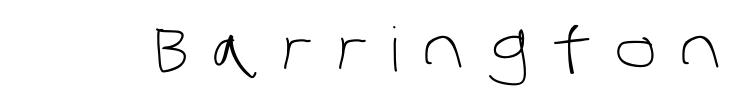
The image shows 61 px light sans-serif type; set unusually wide letter spacing (+0.38 em), not underlined; low stroke contrast and a large x-height.
